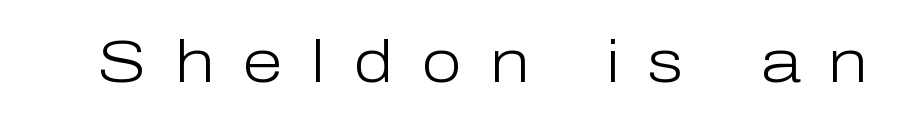
The lettering holds an erect, upright posture throughout. A clean baseline with only descenders dipping below it. This reads as an unemphasized weight, regular at the heaviest. The face used here is proportionally spaced, like ordinary book or web type. This sample uses a sans-serif face. Inter-character spacing is expanded well beyond the font's built-in metrics.
